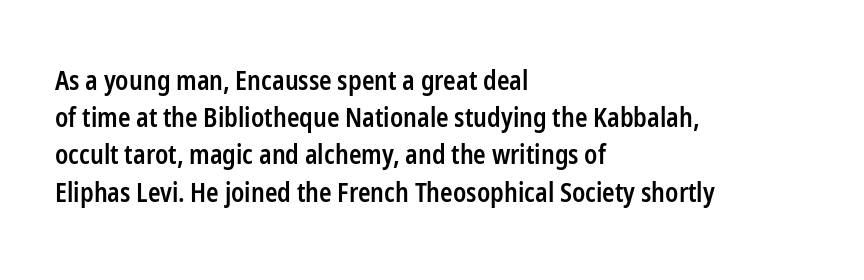
The strokes are fattened partway — semibold, not bold. The rendering uses a moderate line-height, typical for paragraphs. This sample uses plain, unmodified letter spacing. Any mark beneath the type? The region is blank.
